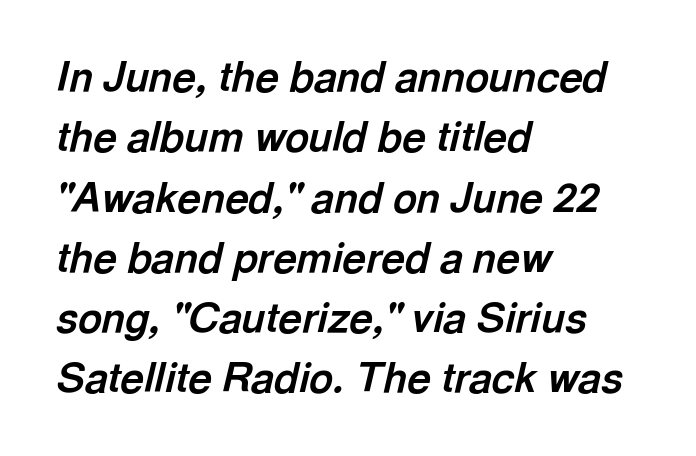
Q: Is the text bold? A: Yes.
Q: Is the text italic (slanted)? A: Yes, it leans right by about 13 degrees.
Q: Is the text underlined? A: No.
Q: How is the paragraph aligned? A: Left-aligned.
Q: Is the spacing between letters normal or unusually wide? A: Normal.
Q: Is the spacing between lines tight, normal or loose? A: Normal.
Q: Width (condensed, normal, or wide)? A: Normal.
Q: x-height? A: Medium.
Q: Monospaced? A: No.
